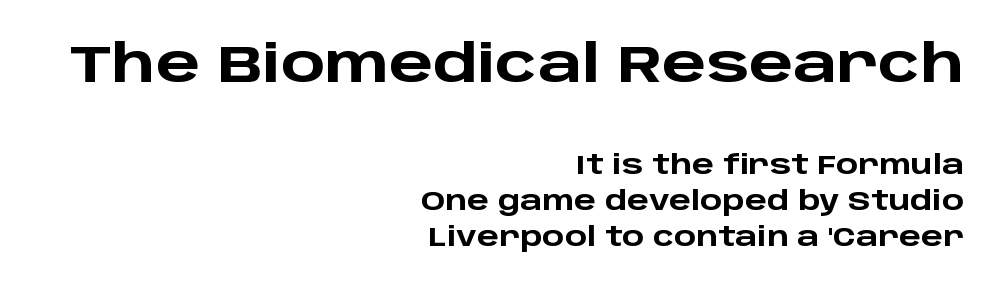
Q: Is the text bold? A: Yes.
Q: Is the text italic (slanted)? A: No, it is upright.
Q: Is the typeface a serif or a sans-serif typeface? A: Sans-serif.
Q: Is the text underlined? A: No.
Q: How is the paragraph aligned? A: Right-aligned.
Q: Is the spacing between letters normal or unusually wide? A: Normal.
Q: Is the spacing between lines tight, normal or loose? A: Normal.
Q: Which block of text is set in a larger size, the first (top) or the second (bottom)? A: The first (top) one.
Q: Width (condensed, normal, or wide)? A: Wide.
Q: Stroke contrast? A: Low.
Q: x-height? A: Large.
Q: Monospaced? A: No.
